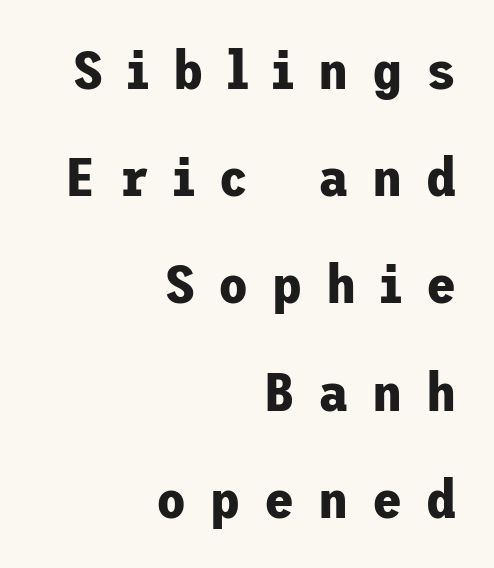
Q: Is the text bold? A: Yes.
Q: Is the text italic (slanted)? A: No, it is upright.
Q: Is the typeface a serif or a sans-serif typeface? A: Sans-serif.
Q: Is the text underlined? A: No.
Q: How is the paragraph aligned? A: Right-aligned.
Q: Is the spacing between letters normal or unusually wide? A: Unusually wide.
Q: Is the spacing between lines tight, normal or loose? A: Loose.
Q: Width (condensed, normal, or wide)? A: Normal.
Q: Stroke contrast? A: Low.
Q: x-height? A: Medium.
